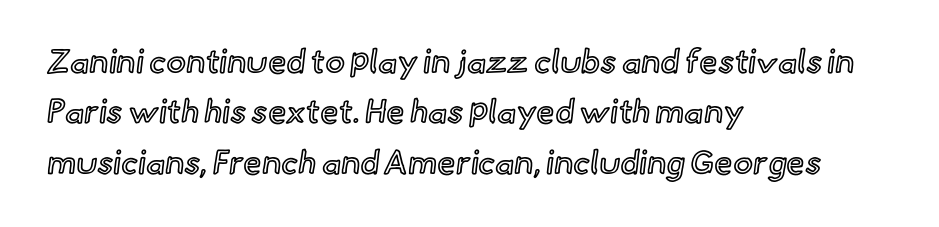
Q: Is the text italic (slanted)? A: Yes.
Q: Is the text underlined? A: No.
Q: How is the paragraph aligned? A: Left-aligned.
Q: Is the spacing between letters normal or unusually wide? A: Normal.
Q: Is the spacing between lines tight, normal or loose? A: Normal.
Q: Width (condensed, normal, or wide)? A: Normal.
Q: x-height? A: Small.
Q: Monospaced? A: No.
